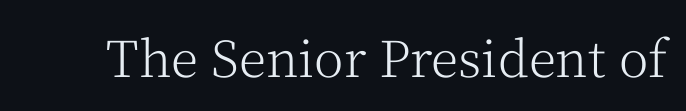
{"serif": "yes", "italic": "no", "bold": "no", "weight": "light", "width": "normal", "stroke_contrast": "medium", "x_height": "medium", "monospaced": "no", "underline": "no", "letter_spacing": "normal", "letter_spacing_em": 0.0, "glyph_px": 50}
